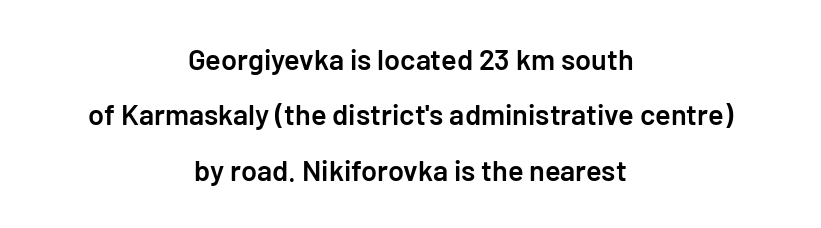
Q: Is the text bold? A: Semi-bold.
Q: Is the text italic (slanted)? A: No, it is upright.
Q: Is the typeface a serif or a sans-serif typeface? A: Sans-serif.
Q: Is the text underlined? A: No.
Q: How is the paragraph aligned? A: Centered.
Q: Is the spacing between letters normal or unusually wide? A: Normal.
Q: Is the spacing between lines tight, normal or loose? A: Loose.
Q: Width (condensed, normal, or wide)? A: Normal.
Q: Stroke contrast? A: Low.
Q: x-height? A: Medium.
